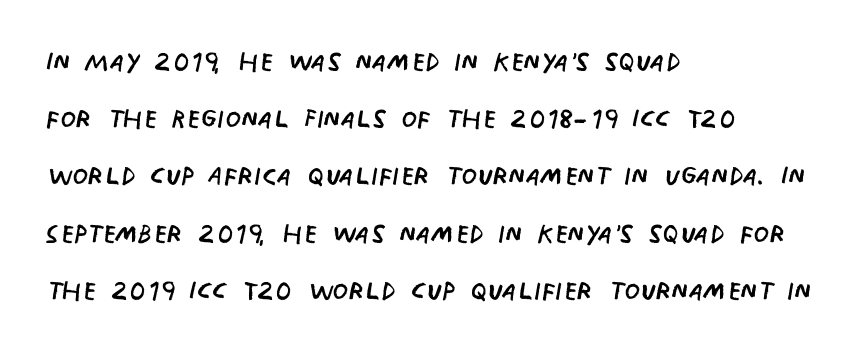
Q: Is the text bold? A: No.
Q: Is the typeface a serif or a sans-serif typeface? A: Sans-serif.
Q: Is the text underlined? A: No.
Q: How is the paragraph aligned? A: Left-aligned.
Q: Is the spacing between letters normal or unusually wide? A: Normal.
Q: Is the spacing between lines tight, normal or loose? A: Normal.
Q: Width (condensed, normal, or wide)? A: Condensed.
Q: Stroke contrast? A: Low.
Q: x-height? A: Large.
Q: Monospaced? A: No.
